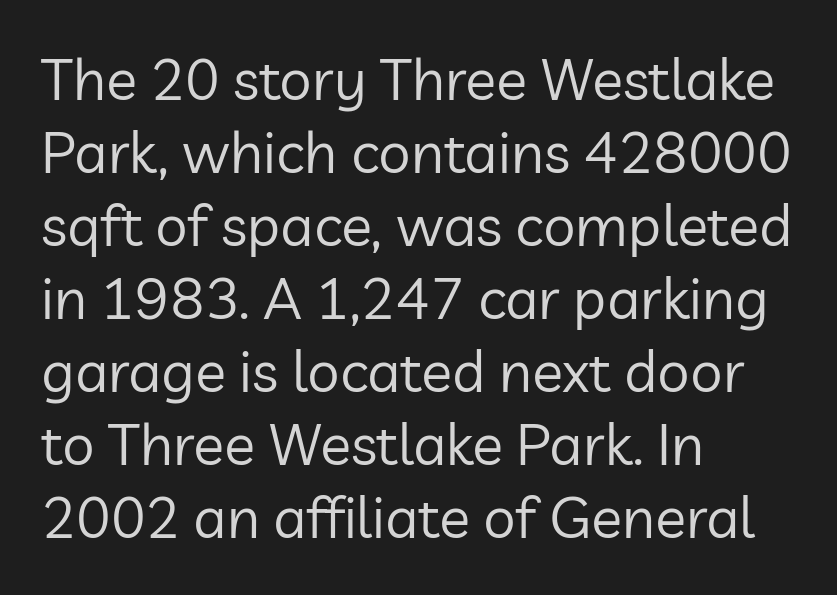
{"serif": "no", "italic": "no", "bold": "no", "weight": "regular", "width": "normal", "stroke_contrast": "low", "x_height": "medium", "monospaced": "no", "underline": "no", "align": "left", "line_spacing": "normal", "line_spacing_ratio": 1.26, "letter_spacing": "normal", "letter_spacing_em": 0.0, "glyph_px": 58}
